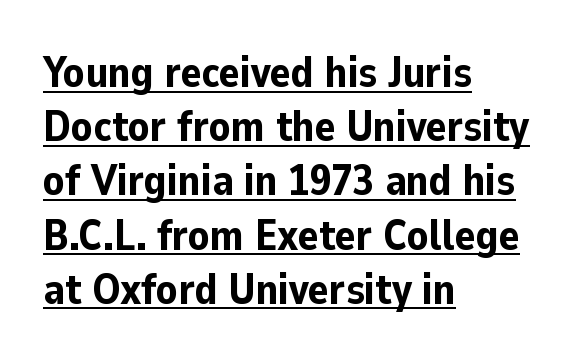
{"serif": "no", "italic": "no", "bold": "yes", "weight": "bold", "width": "normal", "stroke_contrast": "low", "x_height": "medium", "monospaced": "no", "underline": "yes", "align": "left", "line_spacing": "normal", "line_spacing_ratio": 1.26, "letter_spacing": "normal", "letter_spacing_em": 0.0, "glyph_px": 43}
